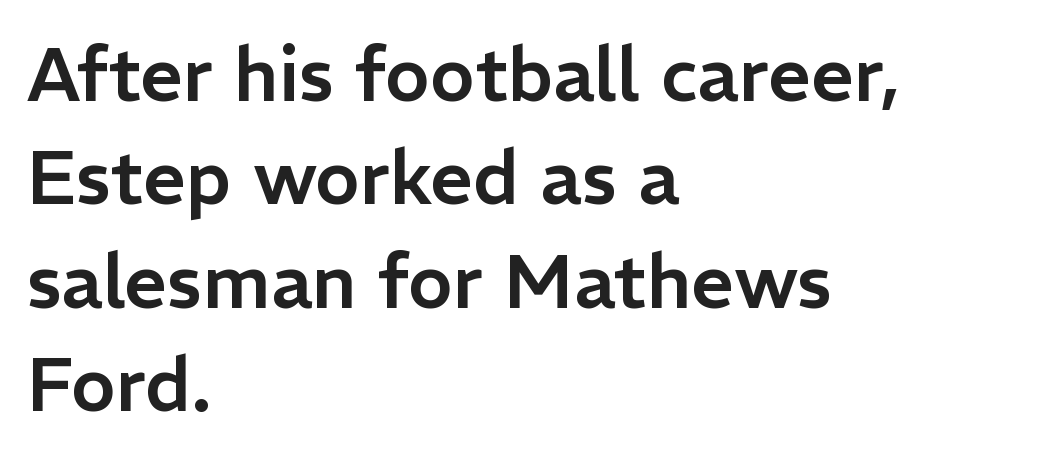
In terms of posture, this sample is upright. Any mark beneath the type? The region is blank. The font family rendered here belongs to the sans-serif group. A typesetter would call this leading conventional body-copy spacing. The rendering uses natural spacing where letterforms have individual widths.
